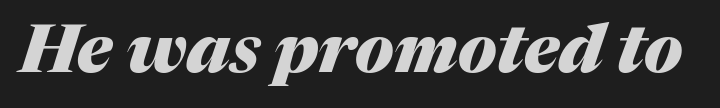
{"italic": "yes", "lean": "right", "slant_degrees": 17, "bold": "yes", "weight": "heavy", "width": "normal", "stroke_contrast": "medium", "x_height": "medium", "monospaced": "no", "underline": "no", "letter_spacing": "normal", "letter_spacing_em": 0.0, "glyph_px": 67}
